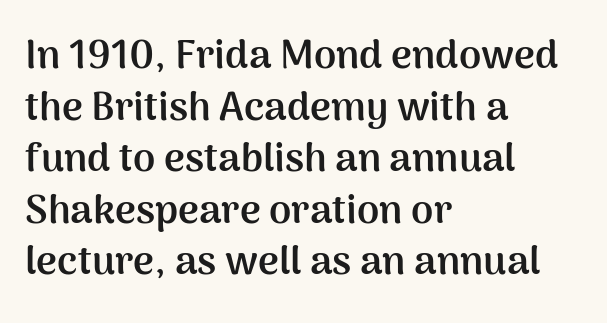
The image shows 40 px semibold sans-serif type, upright; set left-aligned, normal line spacing (1.29x), normal letter spacing, not underlined; medium stroke contrast and a medium x-height.
